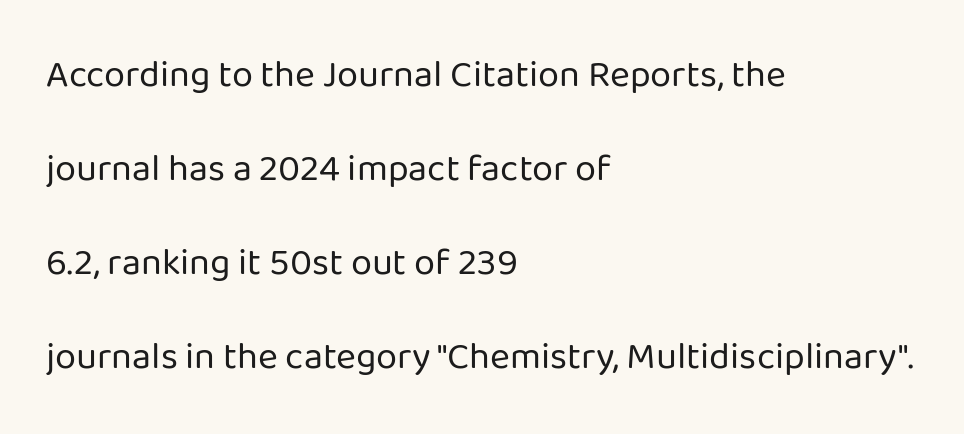
{"serif": "no", "italic": "no", "bold": "no", "weight": "regular", "width": "normal", "stroke_contrast": "low", "x_height": "medium", "monospaced": "no", "underline": "no", "align": "left", "line_spacing": "loose", "line_spacing_ratio": 2.47, "letter_spacing": "normal", "letter_spacing_em": 0.0, "glyph_px": 38}
